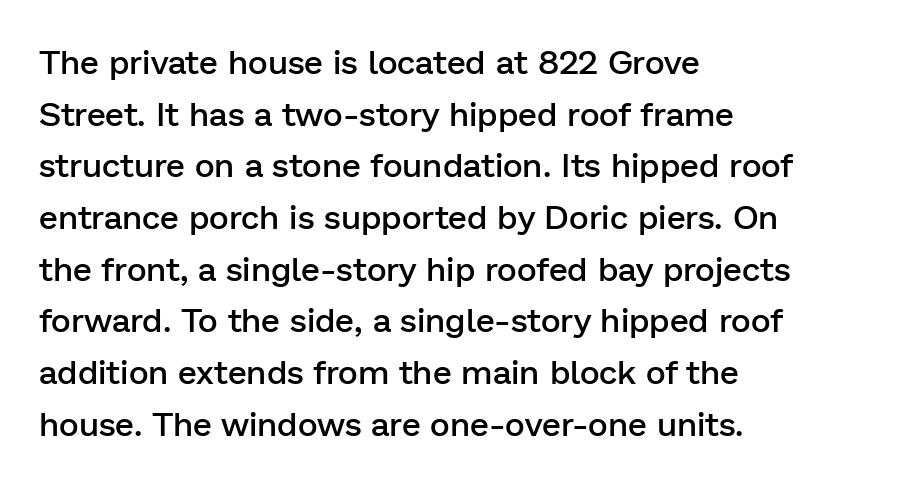
The image shows 34 px semibold sans-serif type, upright; set left-aligned, normal line spacing (1.52x), normal letter spacing, not underlined; low stroke contrast and a medium x-height.
